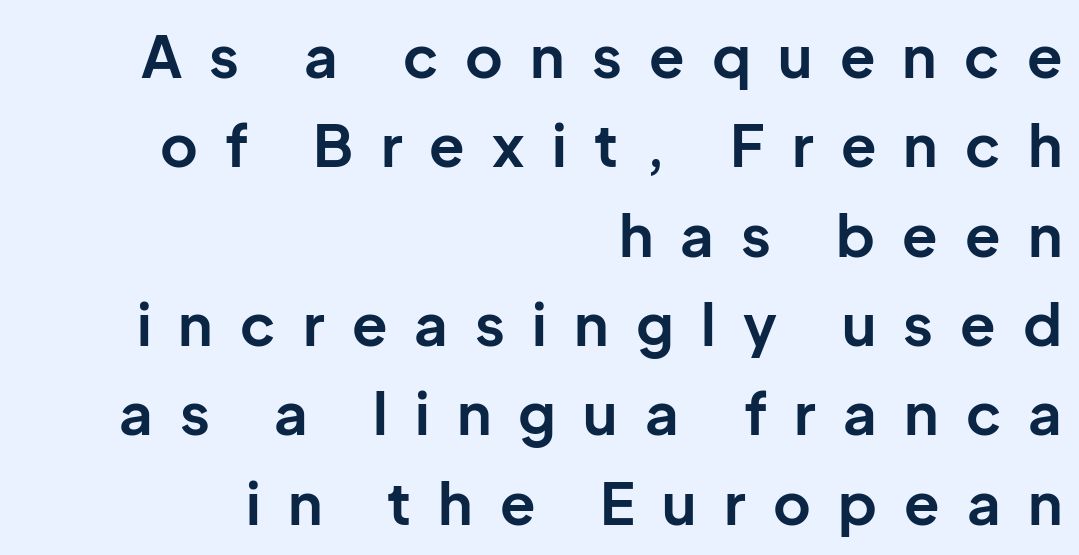
Q: Is the text bold? A: Yes.
Q: Is the text italic (slanted)? A: No, it is upright.
Q: Is the typeface a serif or a sans-serif typeface? A: Sans-serif.
Q: Is the text underlined? A: No.
Q: How is the paragraph aligned? A: Right-aligned.
Q: Is the spacing between letters normal or unusually wide? A: Unusually wide.
Q: Is the spacing between lines tight, normal or loose? A: Normal.
Q: Width (condensed, normal, or wide)? A: Normal.
Q: Stroke contrast? A: Low.
Q: x-height? A: Medium.
Q: Monospaced? A: No.
